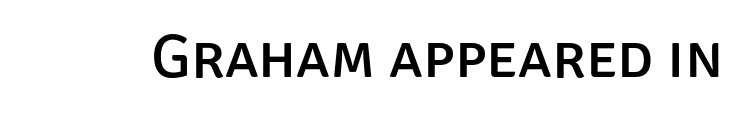
{"serif": "no", "italic": "no", "width": "normal", "stroke_contrast": "low", "x_height": "large", "monospaced": "no", "underline": "no", "letter_spacing": "normal", "letter_spacing_em": 0.0, "glyph_px": 62}
